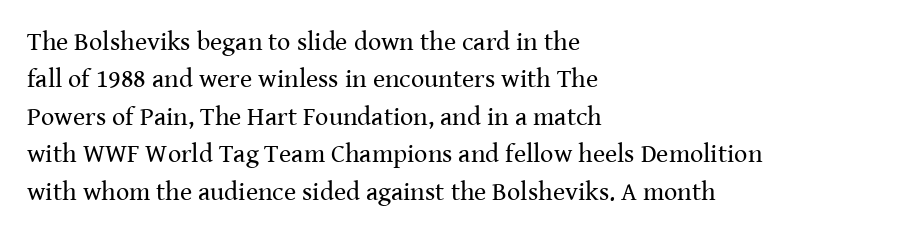
Is the letter spacing exaggerated? No — it looks like the ordinary default. This block has exactly the height ordinary leading produces. This is the regular roman posture of the typeface. Weight: not bold — regular or lighter.
